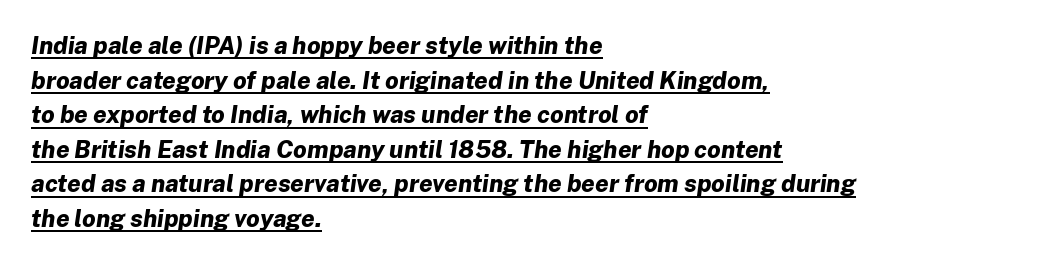
The image shows 24 px bold type, italic (leaning right); set left-aligned, normal line spacing (1.44x), normal letter spacing, underlined.
